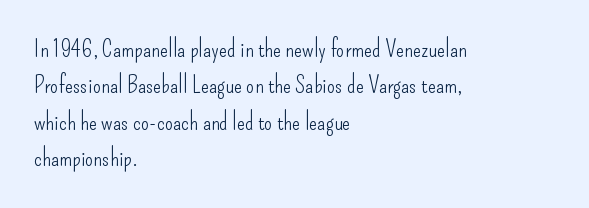
Q: Is the text bold? A: No.
Q: Is the text italic (slanted)? A: No, it is upright.
Q: Is the text underlined? A: No.
Q: How is the paragraph aligned? A: Left-aligned.
Q: Is the spacing between letters normal or unusually wide? A: Normal.
Q: Is the spacing between lines tight, normal or loose? A: Normal.
